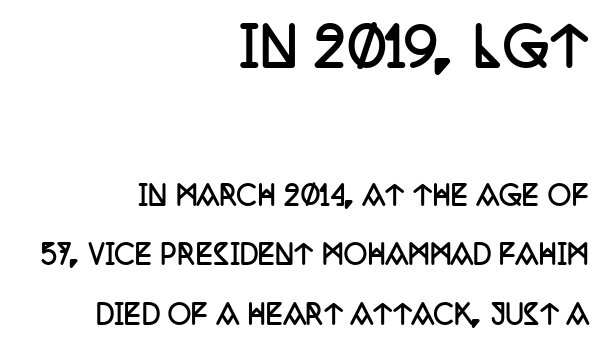
The image shows 52 px semibold, condensed serif type, upright; set right-aligned, loose line spacing (2.28x), normal letter spacing, not underlined; the first (top) block is 2.0x larger; low stroke contrast and a large x-height.
